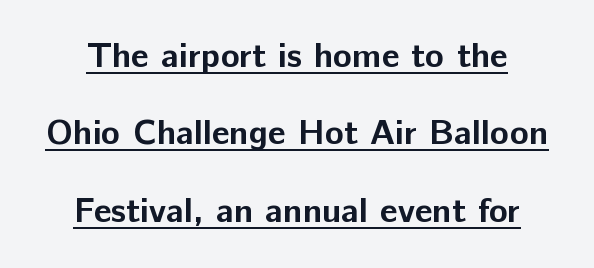
The rendered words wear a rule along their underside. Does the leading feel generous? Absolutely, it's lavish. The text was rendered using a sans face with plain stroke endings. The gaps between neighbouring characters are ordinary and unremarkable.
